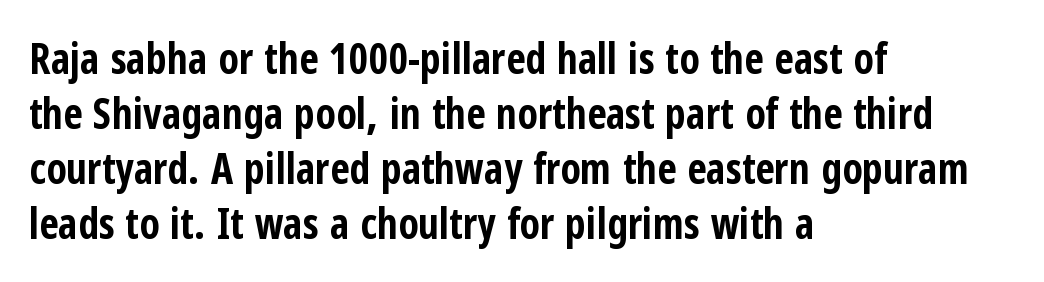
Italic? Not at all — the glyphs are vertical. Varying glyph widths throughout — classic text-font behaviour. Look at the stroke-to-counter ratio: heavy, a bold. This sample is left-justified, so line endings fall wherever the words run out.
